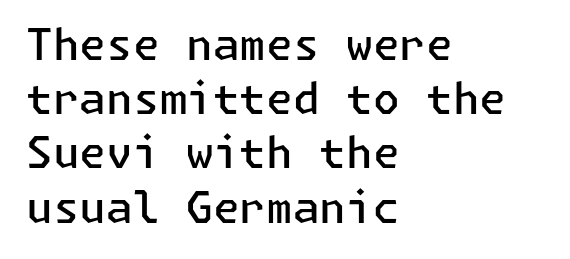
{"serif": "no", "italic": "no", "bold": "semi", "weight": "semibold", "width": "normal", "stroke_contrast": "low", "x_height": "medium", "underline": "no", "align": "left", "line_spacing": "normal", "line_spacing_ratio": 1.26, "letter_spacing": "normal", "letter_spacing_em": 0.0, "glyph_px": 43}
